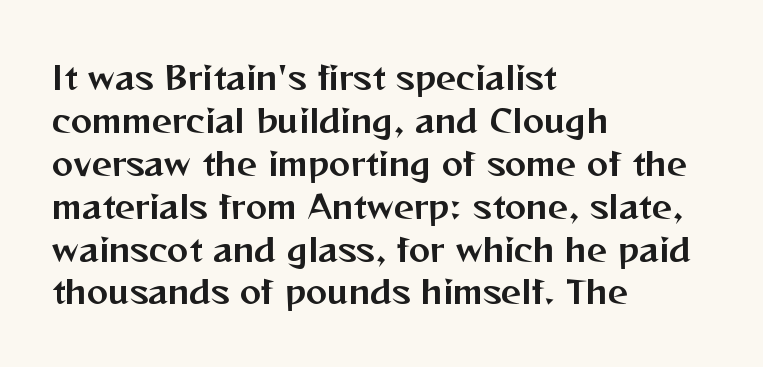
The image shows 32 px sans-serif type, upright; set left-aligned, normal line spacing (1.34x), normal letter spacing, not underlined; medium stroke contrast and a medium x-height.
